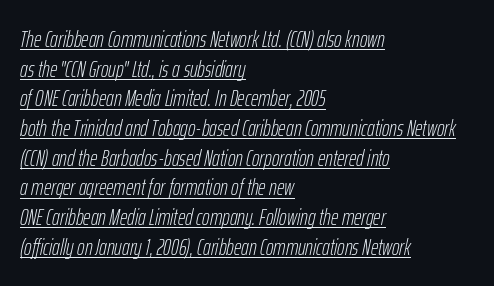
The image shows 23 px text type, italic (leaning right); set left-aligned, normal line spacing (1.29x), normal letter spacing, underlined.
